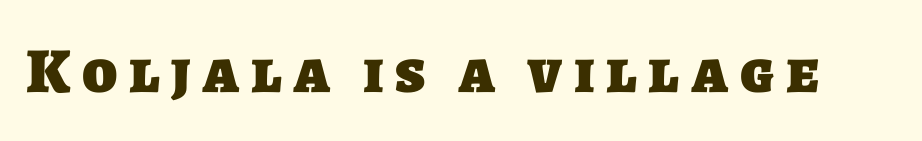
Q: Is the text bold? A: Yes.
Q: Is the typeface a serif or a sans-serif typeface? A: Sans-serif.
Q: Is the text underlined? A: No.
Q: Width (condensed, normal, or wide)? A: Normal.
Q: Stroke contrast? A: Low.
Q: x-height? A: Large.
Q: Monospaced? A: No.
